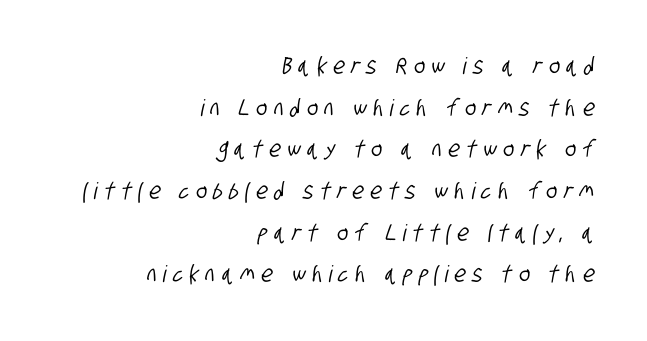
Q: Is the text underlined? A: No.
Q: How is the paragraph aligned? A: Right-aligned.
Q: Is the spacing between letters normal or unusually wide? A: Unusually wide.
